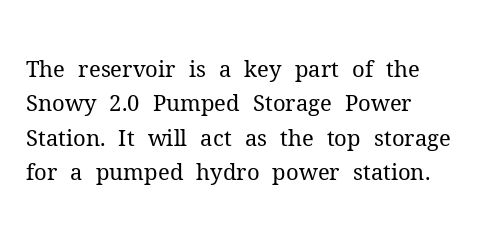
Q: Is the text bold? A: No.
Q: Is the text italic (slanted)? A: No, it is upright.
Q: Is the text underlined? A: No.
Q: How is the paragraph aligned? A: Left-aligned.
Q: Is the spacing between letters normal or unusually wide? A: Normal.
Q: Is the spacing between lines tight, normal or loose? A: Normal.
